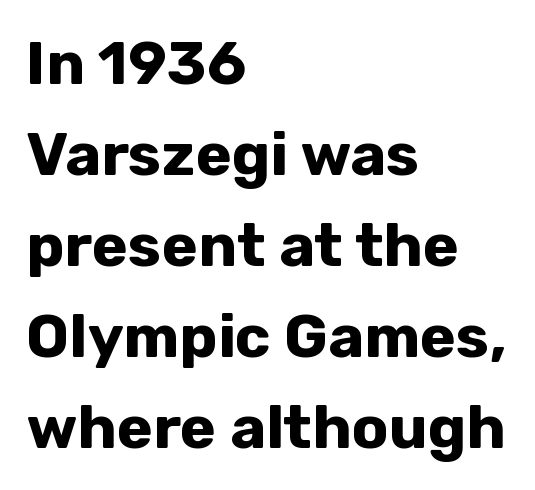
Q: Is the text bold? A: Yes.
Q: Is the text italic (slanted)? A: No, it is upright.
Q: Is the typeface a serif or a sans-serif typeface? A: Sans-serif.
Q: Is the text underlined? A: No.
Q: How is the paragraph aligned? A: Left-aligned.
Q: Is the spacing between letters normal or unusually wide? A: Normal.
Q: Is the spacing between lines tight, normal or loose? A: Normal.
Q: Width (condensed, normal, or wide)? A: Normal.
Q: Stroke contrast? A: Low.
Q: x-height? A: Medium.
Q: Monospaced? A: No.
